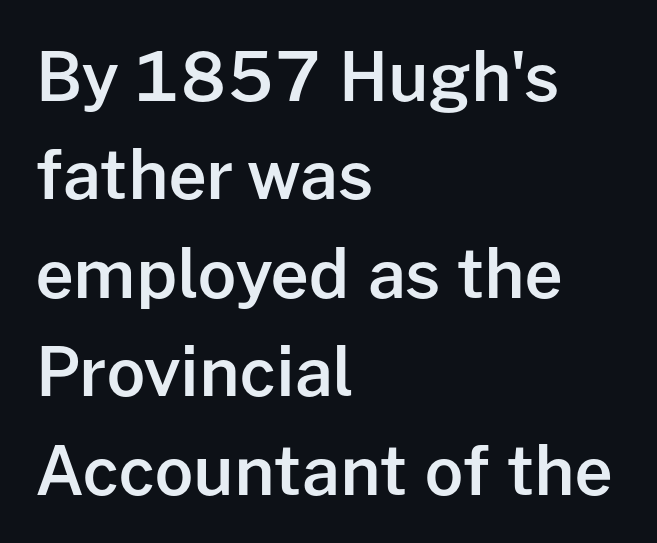
Q: Is the text bold? A: Semi-bold.
Q: Is the text italic (slanted)? A: No, it is upright.
Q: Is the typeface a serif or a sans-serif typeface? A: Sans-serif.
Q: Is the text underlined? A: No.
Q: How is the paragraph aligned? A: Left-aligned.
Q: Is the spacing between letters normal or unusually wide? A: Normal.
Q: Is the spacing between lines tight, normal or loose? A: Normal.
Q: Width (condensed, normal, or wide)? A: Normal.
Q: Stroke contrast? A: Low.
Q: x-height? A: Medium.
Q: Monospaced? A: No.
